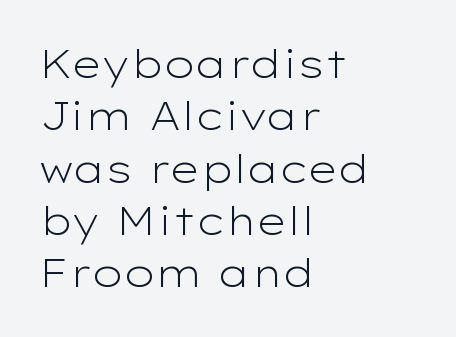
The image shows 39 px light, wide sans-serif type, upright; set left-aligned, normal line spacing (1.34x), normal letter spacing, not underlined; low stroke contrast and a medium x-height.
